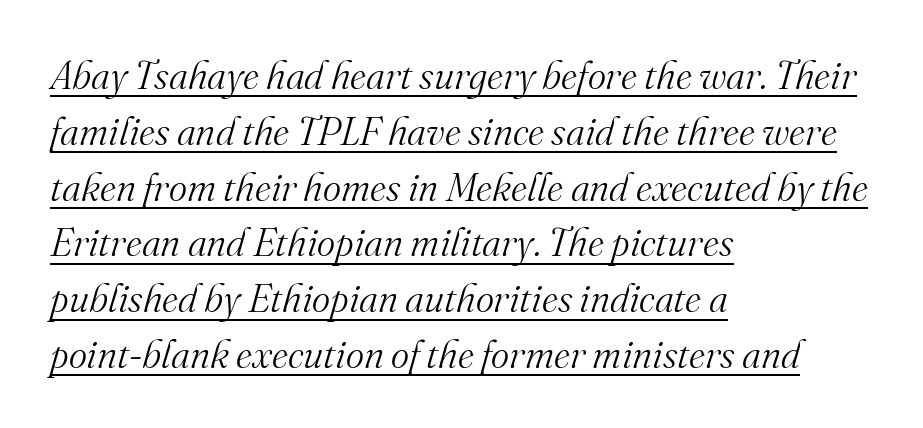
The image shows 39 px light serif type, italic (leaning right); set left-aligned, normal line spacing (1.43x), normal letter spacing, underlined; medium stroke contrast and a small x-height.
